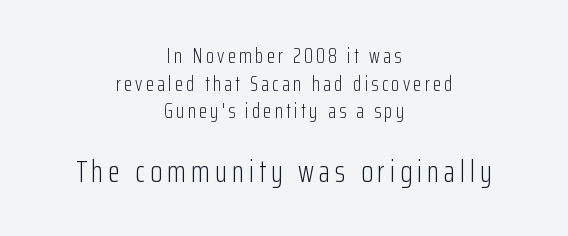
Q: Is the text bold? A: No.
Q: Is the text italic (slanted)? A: No, it is upright.
Q: Is the typeface a serif or a sans-serif typeface? A: Sans-serif.
Q: Is the text underlined? A: No.
Q: How is the paragraph aligned? A: Centered.
Q: Is the spacing between lines tight, normal or loose? A: Normal.
Q: Which block of text is set in a larger size, the first (top) or the second (bottom)? A: The second (bottom) one.
Q: Width (condensed, normal, or wide)? A: Condensed.
Q: Stroke contrast? A: Low.
Q: x-height? A: Medium.
Q: Monospaced? A: No.
